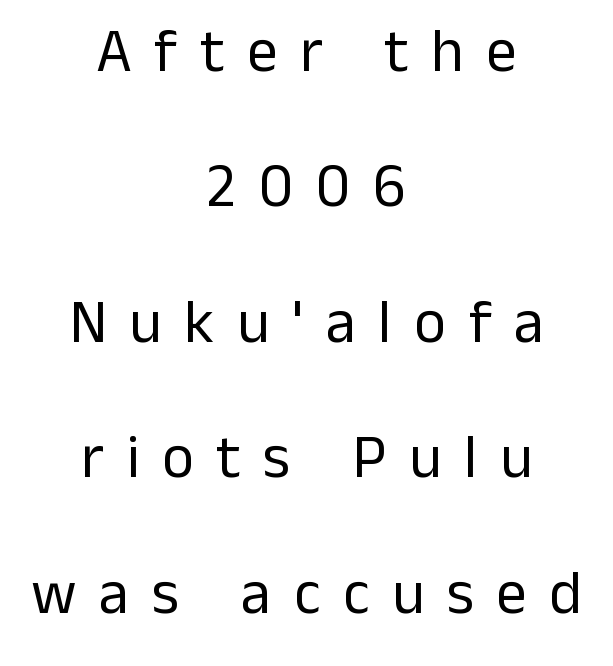
The block of text is sparse from top to bottom, with ample space between rows. The whitespace from short lines is split evenly between both sides. This is the regular roman posture of the typeface. The string is rendered with underlining switched off. Look at the tracking — it's clearly loosened, letters drifting apart.
